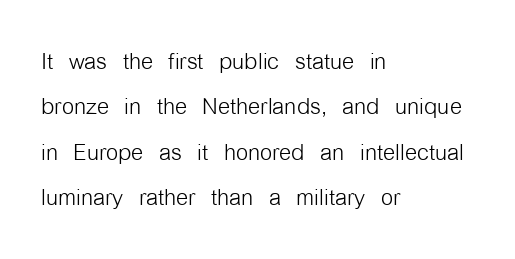
{"serif": "no", "italic": "no", "bold": "no", "weight": "light", "width": "condensed", "stroke_contrast": "low", "x_height": "medium", "monospaced": "no", "underline": "no", "align": "left", "line_spacing": "normal", "line_spacing_ratio": 1.46, "letter_spacing": "normal", "letter_spacing_em": 0.0, "glyph_px": 31}
